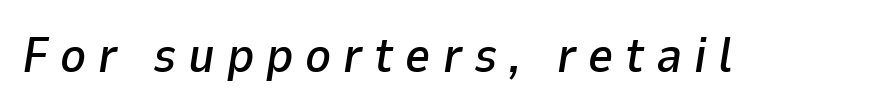
Think of a printed novel: that variable character pitch is what you see here. The zone under the glyphs is completely vacant. Notice how the stems are inclined rather than vertical — that's the hallmark of italics. The line texture is sparse and dotted thanks to wide tracking.
